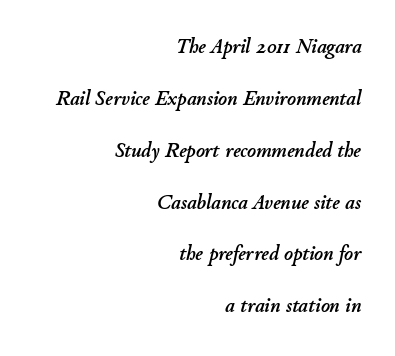
Looking at the ascenders, they clearly lean. Anything drawn beneath the words? Only blank space. A typesetter would call this leading open, well beyond the default. Glyph-to-glyph distance matches everyday printed text.
